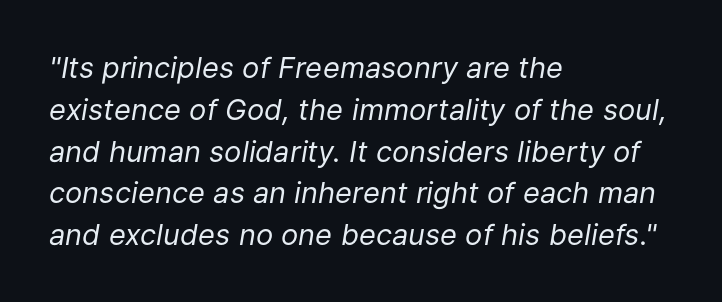
Bold? No — there's no thickening of the strokes. The face used here is rendered with its standard letterfit. Type without underlining. You can tell it's italic because the verticals aren't actually vertical. Leftover space on each line is placed entirely after the last word.
